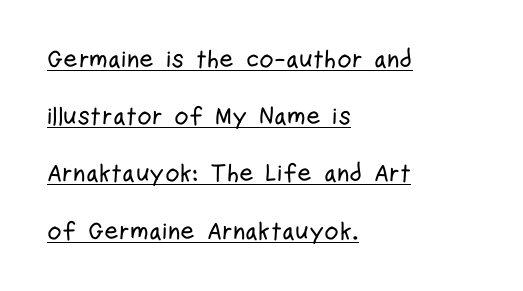
The image shows 25 px text type, upright; set left-aligned, loose line spacing (2.29x), normal letter spacing, underlined.
